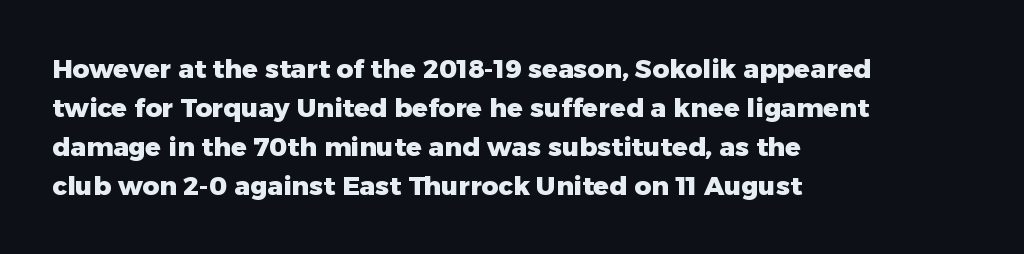
The image shows 26 px bold type, upright; set left-aligned, normal line spacing (1.5x), normal letter spacing, not underlined.
